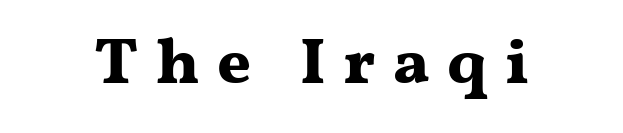
Chunky letters — that's bold for sure. Here the designer chose a conventional face with non-uniform glyph widths. The type is letterspaced generously, with wide tracking. Words float on clear page, feet unadorned. Ordinary non-slanted type is in use. The text block is weighted toward neither margin, spreading evenly from the middle.
